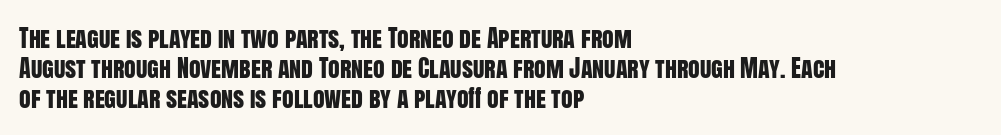
Q: Is the text italic (slanted)? A: No, it is upright.
Q: Is the text underlined? A: No.
Q: How is the paragraph aligned? A: Left-aligned.
Q: Is the spacing between letters normal or unusually wide? A: Normal.
